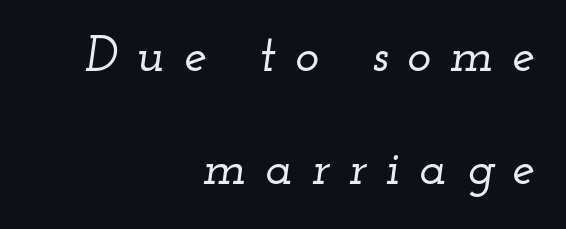
The image shows 51 px wide serif type, italic (leaning right); set right-aligned, loose line spacing (2.21x), unusually wide letter spacing (+0.37 em), not underlined; low stroke contrast and a small x-height.
